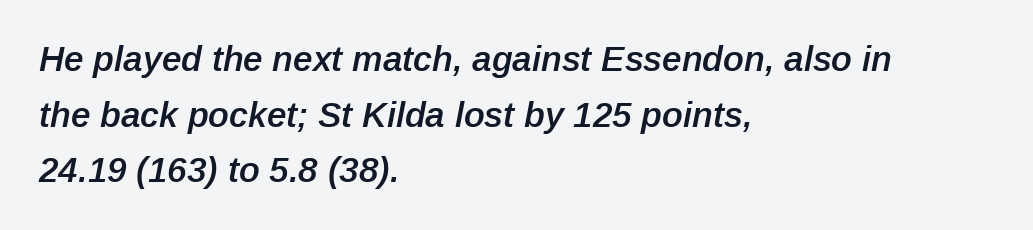
Moderately thickened strokes mark this as semibold type. No extra tracking has been applied to these lines. Vertical spacing — default. Compared with ordinary roman type, these characters are visibly tilted.
